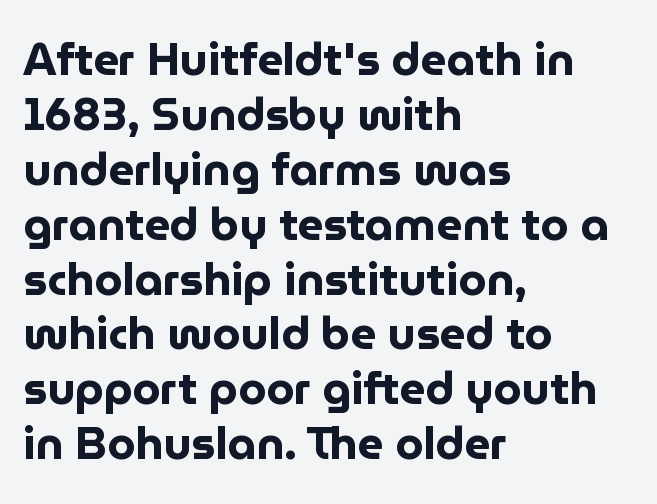
{"serif": "no", "italic": "no", "bold": "yes", "weight": "bold", "width": "normal", "stroke_contrast": "low", "x_height": "medium", "monospaced": "no", "underline": "no", "align": "left", "line_spacing_ratio": 1.22, "letter_spacing": "normal", "letter_spacing_em": 0.0, "glyph_px": 45}
